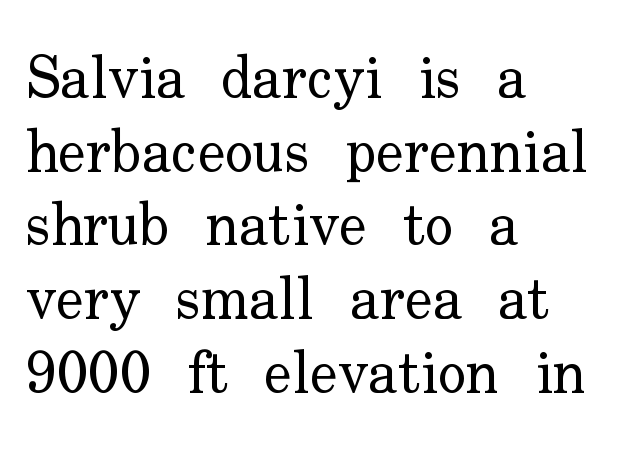
{"serif": "yes", "italic": "no", "bold": "no", "weight": "regular", "width": "normal", "stroke_contrast": "low", "x_height": "small", "monospaced": "no", "underline": "no", "align": "left", "line_spacing": "normal", "line_spacing_ratio": 1.25, "letter_spacing": "normal", "letter_spacing_em": 0.0, "glyph_px": 59}
